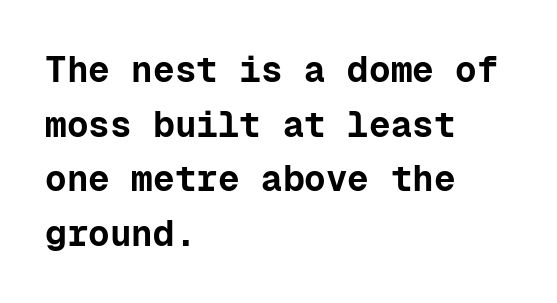
Q: Is the text bold? A: Yes.
Q: Is the text italic (slanted)? A: No, it is upright.
Q: Is the typeface a serif or a sans-serif typeface? A: Sans-serif.
Q: Is the text underlined? A: No.
Q: How is the paragraph aligned? A: Left-aligned.
Q: Is the spacing between letters normal or unusually wide? A: Normal.
Q: Is the spacing between lines tight, normal or loose? A: Normal.
Q: Width (condensed, normal, or wide)? A: Normal.
Q: Stroke contrast? A: Low.
Q: x-height? A: Medium.
Q: Monospaced? A: Yes.
